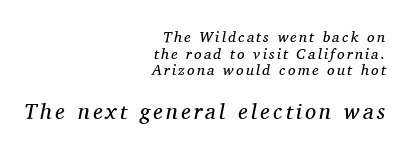
{"italic": "yes", "lean": "right", "slant_degrees": 11, "bold": "no", "underline": "no", "align": "right", "line_spacing": "tight", "line_spacing_ratio": 1.11, "larger_block": "second", "size_ratio": 1.47, "glyph_px": 22}
